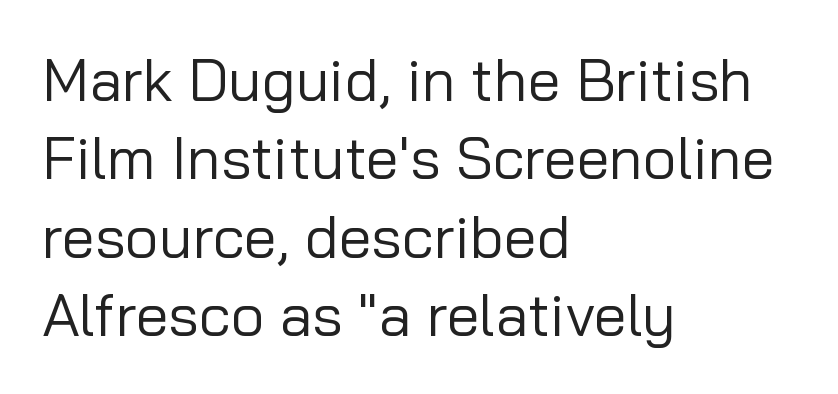
Q: Is the text bold? A: No.
Q: Is the text italic (slanted)? A: No, it is upright.
Q: Is the typeface a serif or a sans-serif typeface? A: Sans-serif.
Q: Is the text underlined? A: No.
Q: How is the paragraph aligned? A: Left-aligned.
Q: Is the spacing between letters normal or unusually wide? A: Normal.
Q: Is the spacing between lines tight, normal or loose? A: Normal.
Q: Width (condensed, normal, or wide)? A: Normal.
Q: Stroke contrast? A: Low.
Q: x-height? A: Medium.
Q: Monospaced? A: No.
